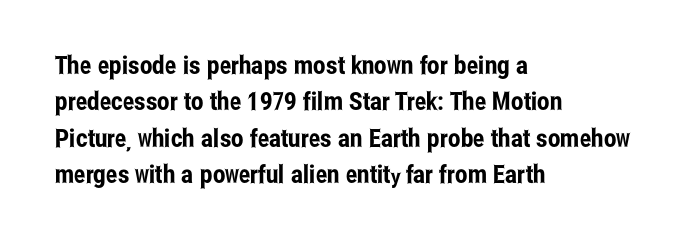
Q: Is the text italic (slanted)? A: No, it is upright.
Q: Is the text underlined? A: No.
Q: How is the paragraph aligned? A: Left-aligned.
Q: Is the spacing between letters normal or unusually wide? A: Normal.
Q: Is the spacing between lines tight, normal or loose? A: Normal.
